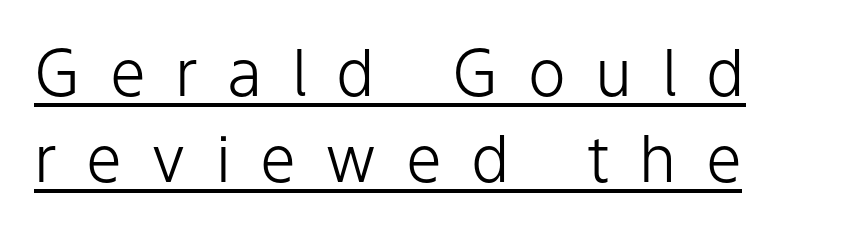
No heavy texture on the line: the type isn't bold. Notice how the stems are strictly vertical — no italics here. Leading matches the norm, producing a regular column. Unlike a traditional serif, this face leaves its strokes unadorned. This rendering features underlined lettering.
